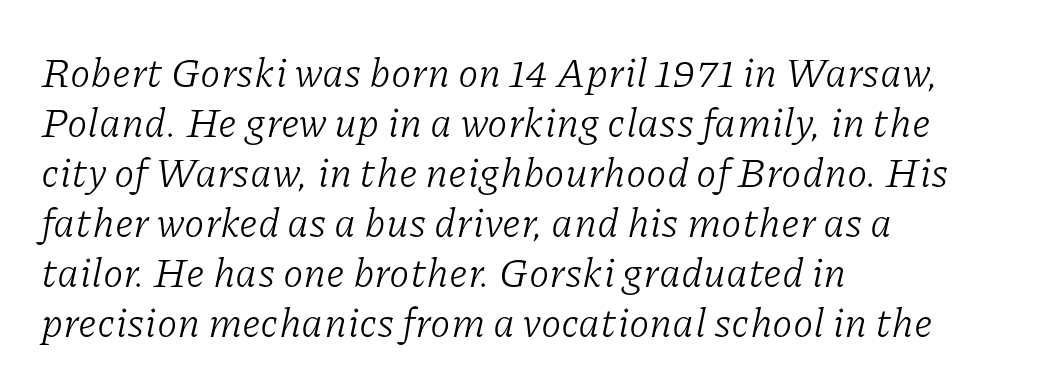
Q: Is the text bold? A: No.
Q: Is the text italic (slanted)? A: Yes, it leans right by about 11 degrees.
Q: Is the typeface a serif or a sans-serif typeface? A: Serif.
Q: Is the text underlined? A: No.
Q: How is the paragraph aligned? A: Left-aligned.
Q: Is the spacing between letters normal or unusually wide? A: Normal.
Q: Width (condensed, normal, or wide)? A: Normal.
Q: Stroke contrast? A: Low.
Q: x-height? A: Medium.
Q: Monospaced? A: No.
